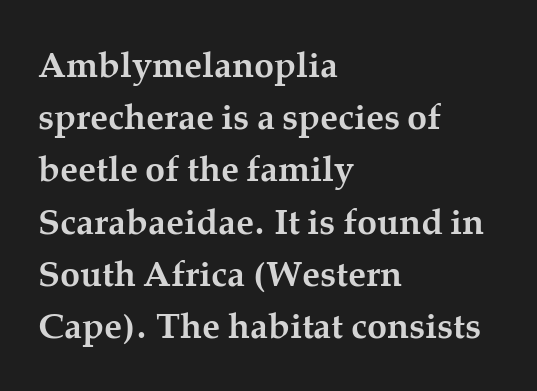
Q: Is the text bold? A: Yes.
Q: Is the text italic (slanted)? A: No, it is upright.
Q: Is the typeface a serif or a sans-serif typeface? A: Serif.
Q: Is the text underlined? A: No.
Q: How is the paragraph aligned? A: Left-aligned.
Q: Is the spacing between letters normal or unusually wide? A: Normal.
Q: Is the spacing between lines tight, normal or loose? A: Normal.
Q: Width (condensed, normal, or wide)? A: Normal.
Q: Stroke contrast? A: Medium.
Q: x-height? A: Medium.
Q: Monospaced? A: No.
